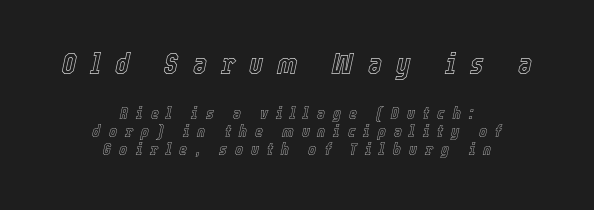
The image shows 30 px condensed type, italic (leaning right); set centered, tight line spacing (1.04x), unusually wide letter spacing (+0.47 em), not underlined; the first (top) block is 1.76x larger; a medium x-height.
